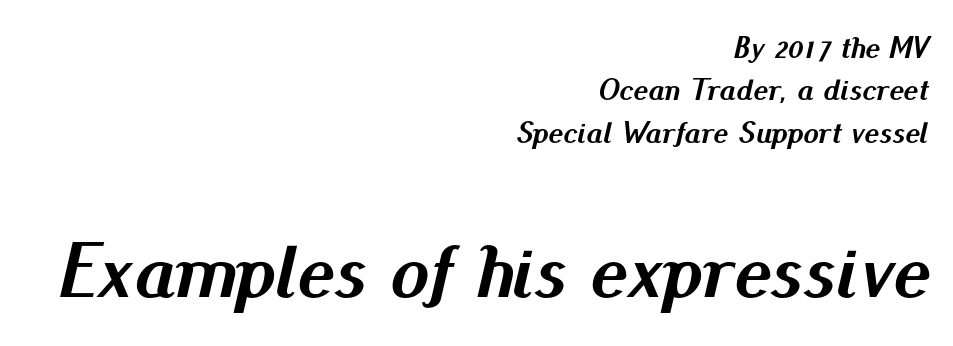
Here the designer chose a conventional face with non-uniform glyph widths. This rendering uses right alignment, leaving the left contour irregular. This block has exactly the height ordinary leading produces. Glance below the letters and you will spot only blank space.
